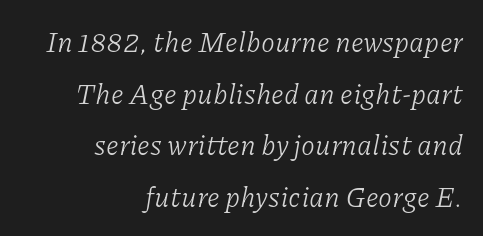
No word sits above an underline. These lines are rendered in a variable-pitch font. Look at the tracking — it's just the regular setting, nothing added. The typesetter chose a ragged-left arrangement here. To sum up the face: it has serifs.
